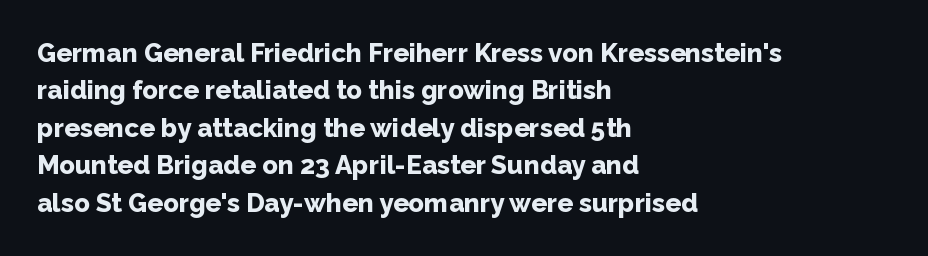
Q: Is the text bold? A: Yes.
Q: Is the text italic (slanted)? A: No, it is upright.
Q: Is the text underlined? A: No.
Q: How is the paragraph aligned? A: Left-aligned.
Q: Is the spacing between letters normal or unusually wide? A: Normal.
Q: Is the spacing between lines tight, normal or loose? A: Normal.
